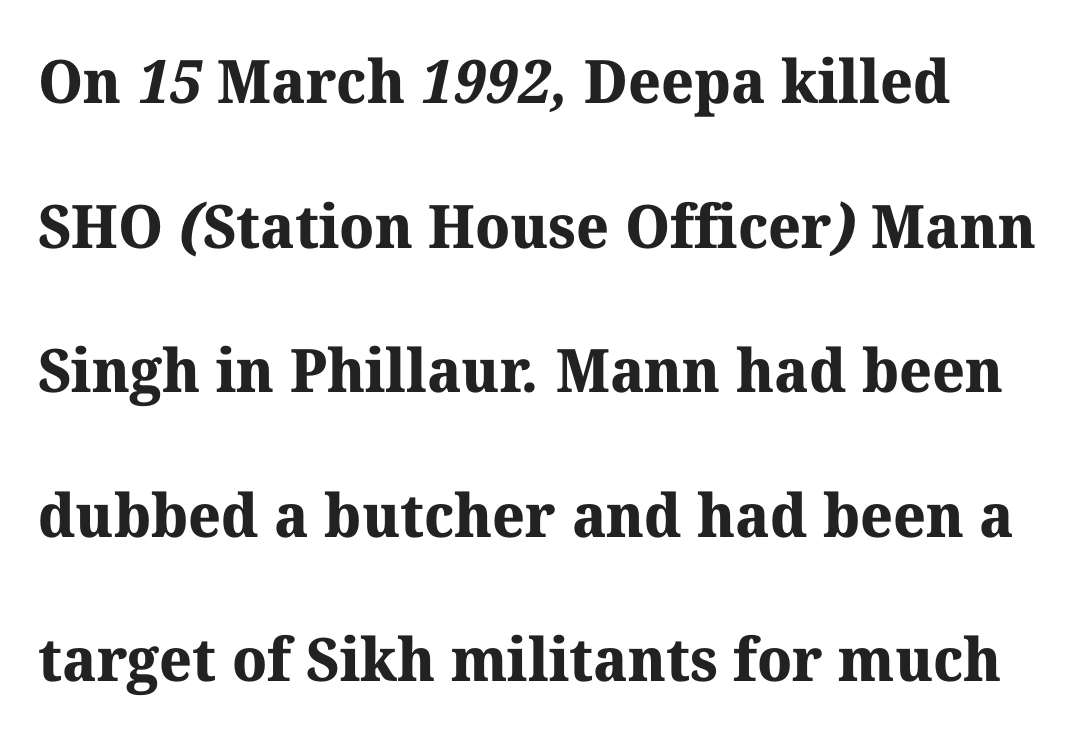
The characters look thick and weighty, a clear bold. Any mark beneath the type? The region is blank. Think of a printed novel: that variable character pitch is what you see here. The rendering keeps characters at their native spacing.
